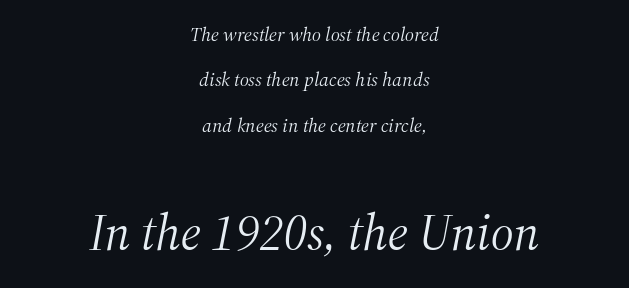
Q: Is the text bold? A: No.
Q: Is the text italic (slanted)? A: Yes, it leans right by about 12 degrees.
Q: Is the typeface a serif or a sans-serif typeface? A: Serif.
Q: Is the text underlined? A: No.
Q: How is the paragraph aligned? A: Centered.
Q: Is the spacing between letters normal or unusually wide? A: Normal.
Q: Is the spacing between lines tight, normal or loose? A: Loose.
Q: Which block of text is set in a larger size, the first (top) or the second (bottom)? A: The second (bottom) one.
Q: Width (condensed, normal, or wide)? A: Normal.
Q: Stroke contrast? A: Medium.
Q: x-height? A: Medium.
Q: Monospaced? A: No.
